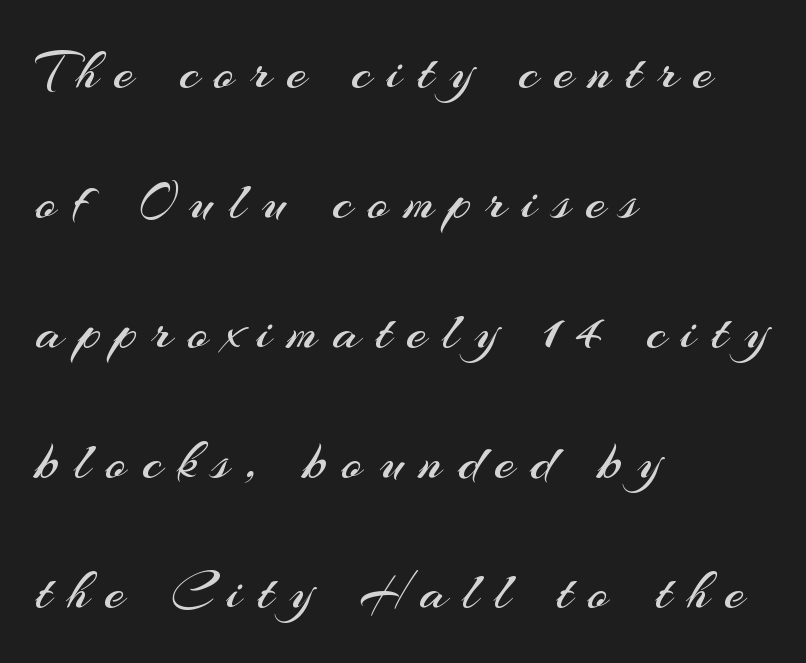
The image shows 56 px regular-weight sans-serif type; set left-aligned, loose line spacing (2.32x), unusually wide letter spacing (+0.28 em), not underlined; medium stroke contrast and a small x-height.
